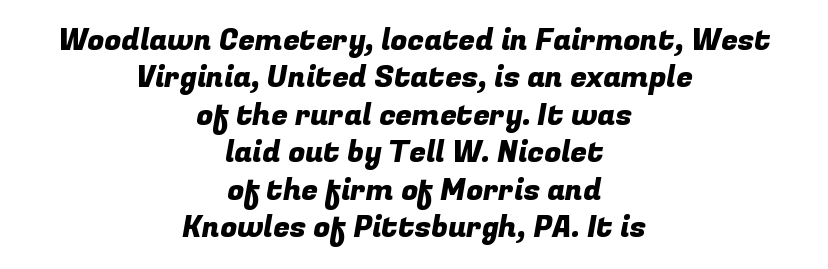
{"serif": "no", "width": "normal", "stroke_contrast": "low", "x_height": "medium", "monospaced": "no", "underline": "no", "align": "center", "line_spacing": "normal", "line_spacing_ratio": 1.25, "letter_spacing": "normal", "letter_spacing_em": 0.0, "glyph_px": 30}
